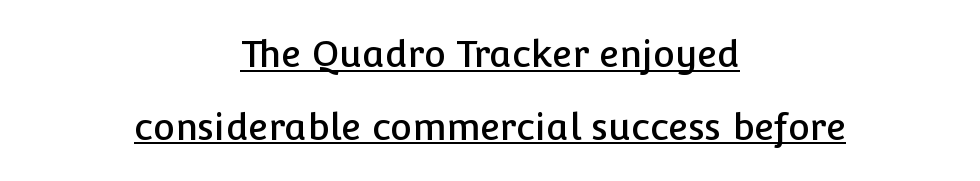
{"serif": "no", "italic": "no", "width": "normal", "stroke_contrast": "low", "x_height": "medium", "monospaced": "no", "underline": "yes", "align": "center", "line_spacing": "loose", "line_spacing_ratio": 1.96, "letter_spacing": "normal", "letter_spacing_em": 0.0, "glyph_px": 37}
